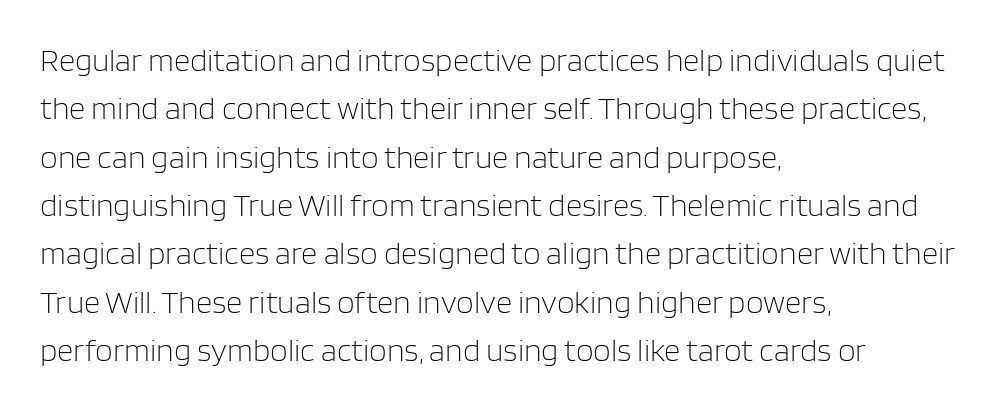
Q: Is the text bold? A: No.
Q: Is the text italic (slanted)? A: No, it is upright.
Q: Is the typeface a serif or a sans-serif typeface? A: Sans-serif.
Q: Is the text underlined? A: No.
Q: How is the paragraph aligned? A: Left-aligned.
Q: Is the spacing between letters normal or unusually wide? A: Normal.
Q: Is the spacing between lines tight, normal or loose? A: Normal.
Q: Width (condensed, normal, or wide)? A: Normal.
Q: Stroke contrast? A: Low.
Q: x-height? A: Large.
Q: Monospaced? A: No.
